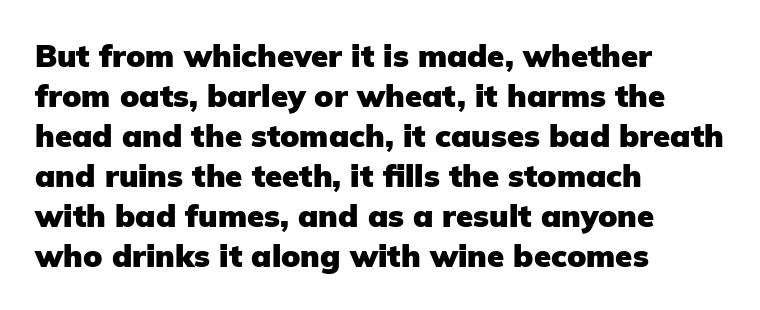
The image shows 31 px heavy sans-serif type, upright; set left-aligned, normal line spacing (1.29x), normal letter spacing, not underlined; low stroke contrast and a medium x-height.
